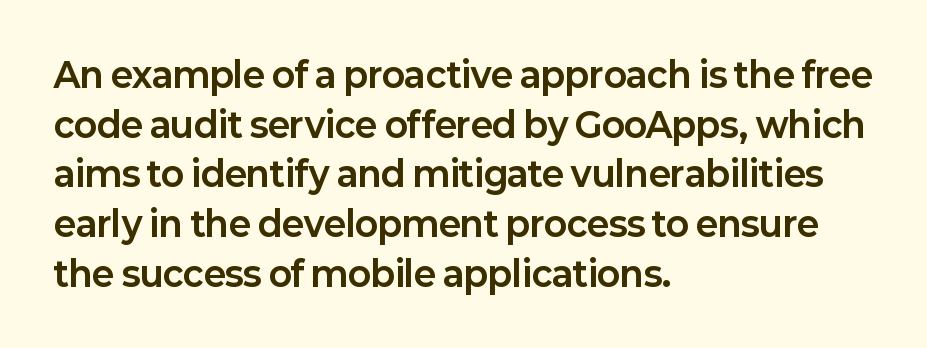
The image shows 34 px bold sans-serif type, upright; set left-aligned, normal line spacing (1.46x), normal letter spacing, not underlined; low stroke contrast and a medium x-height.
